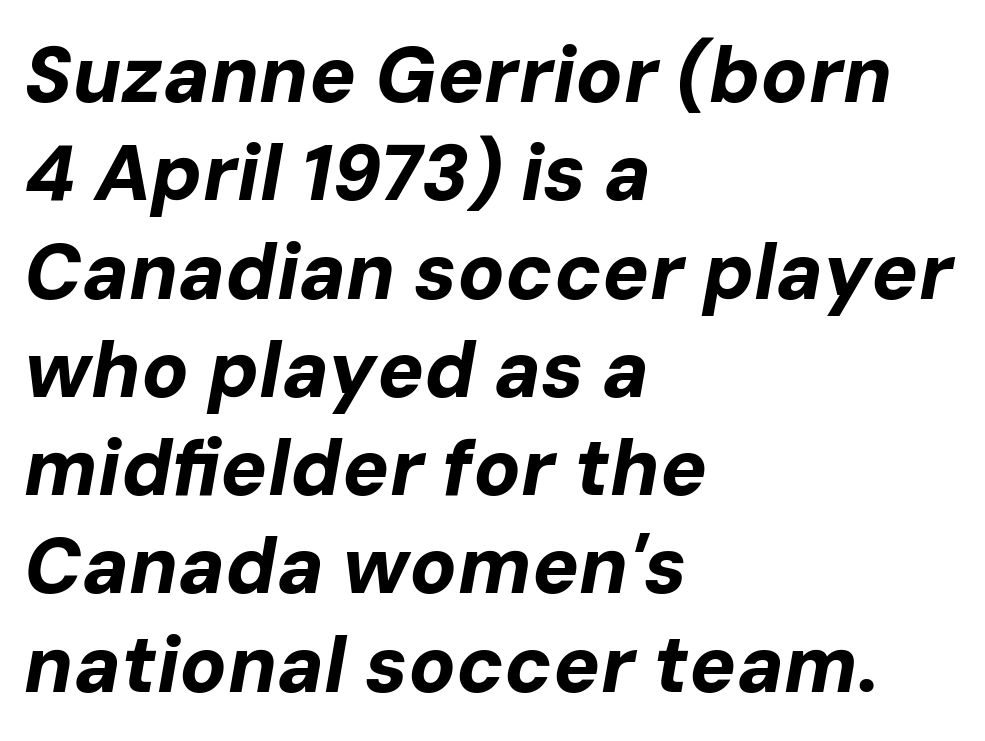
Q: Is the text bold? A: Yes.
Q: Is the text italic (slanted)? A: Yes, it leans right by about 10 degrees.
Q: Is the text underlined? A: No.
Q: How is the paragraph aligned? A: Left-aligned.
Q: Is the spacing between letters normal or unusually wide? A: Normal.
Q: Is the spacing between lines tight, normal or loose? A: Normal.
Q: Width (condensed, normal, or wide)? A: Normal.
Q: Stroke contrast? A: Low.
Q: x-height? A: Medium.
Q: Monospaced? A: No.
